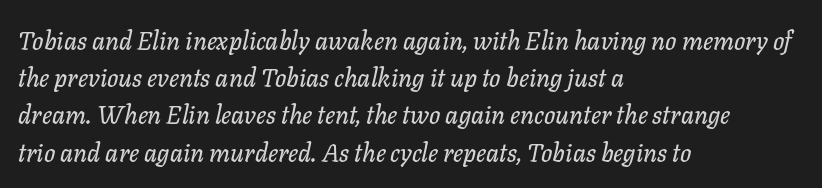
This sample uses an oblique cut, with every glyph tilted off the vertical. Inter-character spacing is left at the font's built-in metrics. Normally led — the rows are evenly, conventionally spaced. Each line starts at the same left margin while the right side varies. Check under the words: just untouched page.
